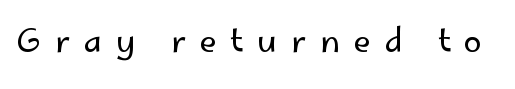
Each letter keeps its own natural width here, so spacing adapts to shape. Unlike a traditional serif, this face leaves its strokes unadorned. The letters stand upright; this is a roman face. This rendering features lettering with no underline. The type is letterspaced generously, with wide tracking. The weight would be labelled regular, book, light, or lighter still.
